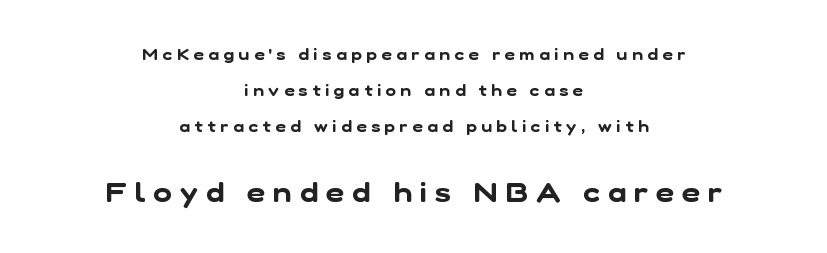
Successive baselines arrive slowly, with a big drop between each. Every row of glyphs is offset so its center matches the block's center. Proportional: the letters do not fall into vertical columns. You get the small type first, then a jump to larger type. Is the letter spacing exaggerated? Yes — the characters are pushed far apart.
